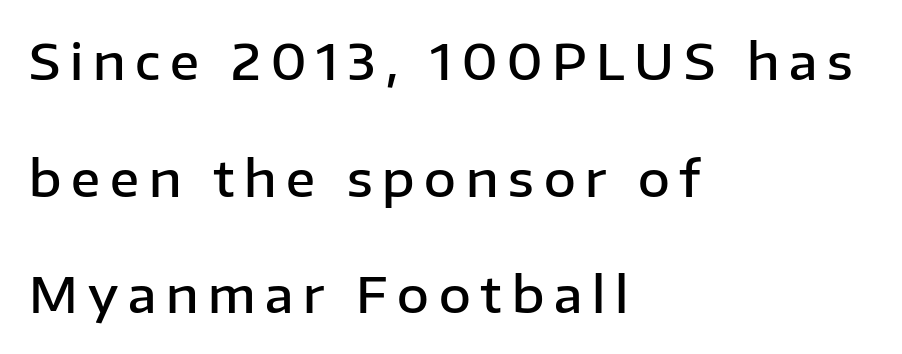
Q: Is the text bold? A: Semi-bold.
Q: Is the text italic (slanted)? A: No, it is upright.
Q: Is the typeface a serif or a sans-serif typeface? A: Sans-serif.
Q: Is the text underlined? A: No.
Q: How is the paragraph aligned? A: Left-aligned.
Q: Is the spacing between letters normal or unusually wide? A: Unusually wide.
Q: Is the spacing between lines tight, normal or loose? A: Loose.
Q: Width (condensed, normal, or wide)? A: Normal.
Q: Stroke contrast? A: Low.
Q: x-height? A: Medium.
Q: Monospaced? A: No.
